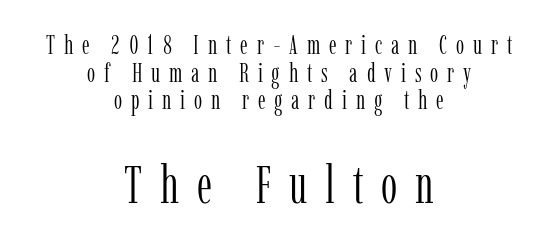
{"serif": "yes", "italic": "no", "bold": "no", "weight": "light", "width": "condensed", "stroke_contrast": "low", "x_height": "medium", "monospaced": "no", "underline": "no", "align": "center", "line_spacing": "tight", "line_spacing_ratio": 1.06, "letter_spacing": "wide", "letter_spacing_em": 0.34, "larger_block": "second", "size_ratio": 2.0, "glyph_px": 52}
